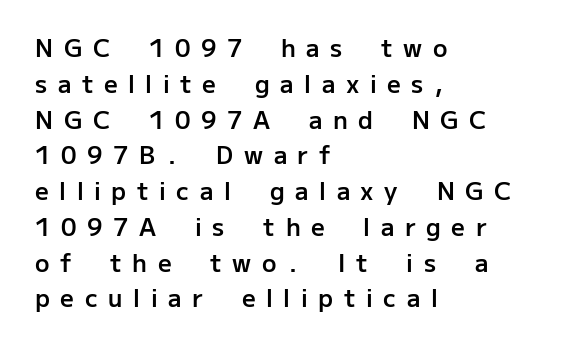
The image shows 24 px text type, upright; set left-aligned, normal line spacing (1.49x), unusually wide letter spacing (+0.44 em), not underlined.
